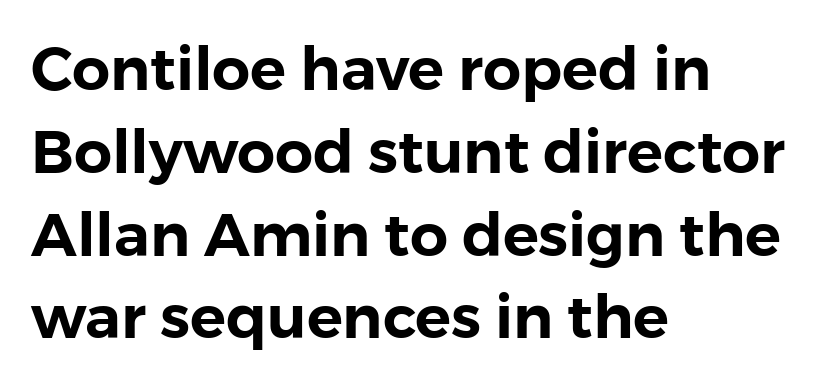
The image shows 60 px sans-serif type, upright; set left-aligned, normal line spacing (1.38x), normal letter spacing, not underlined; a medium x-height.
